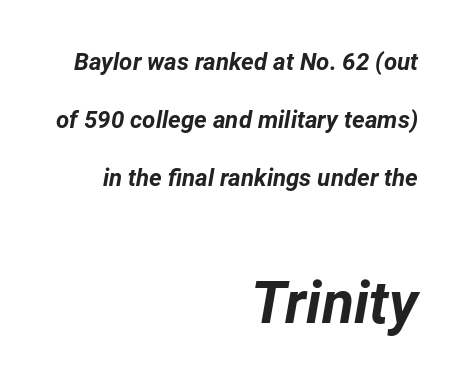
The image shows 59 px bold type, italic (leaning right); set right-aligned, loose line spacing (2.41x), normal letter spacing, not underlined; the second (bottom) block is 2.46x larger; low stroke contrast and a medium x-height.
